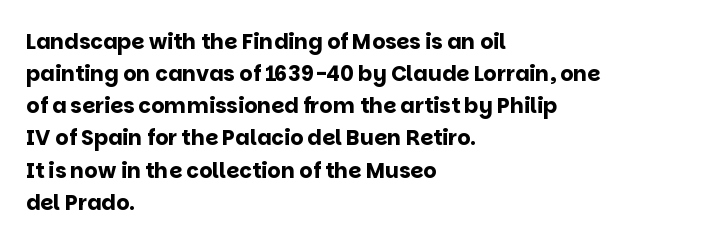
Tracking value appears to be zero — textbook default spacing. Is the type bold? Yes — the strokes are clearly thick and heavy. The block of text has a typical density, with ordinary space between rows. The rag falls on the right side of this text block. Words float on clear page, feet unadorned.
